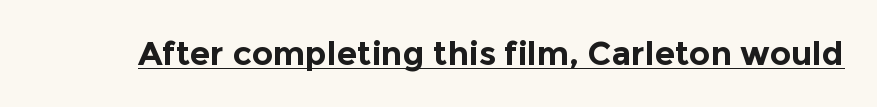
Q: Is the text bold? A: Yes.
Q: Is the text italic (slanted)? A: No, it is upright.
Q: Is the typeface a serif or a sans-serif typeface? A: Sans-serif.
Q: Is the text underlined? A: Yes.
Q: Is the spacing between letters normal or unusually wide? A: Normal.
Q: Width (condensed, normal, or wide)? A: Normal.
Q: x-height? A: Medium.
Q: Monospaced? A: No.
